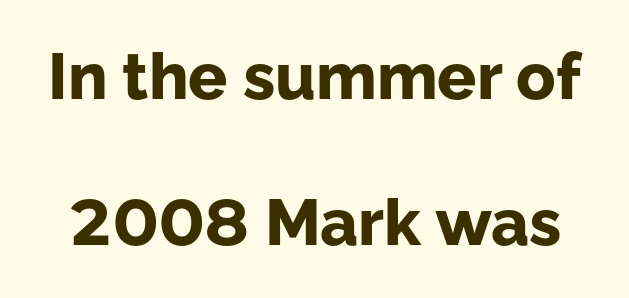
The image shows 65 px bold sans-serif type, upright; set loose line spacing (2.24x), normal letter spacing, not underlined; low stroke contrast and a medium x-height.
